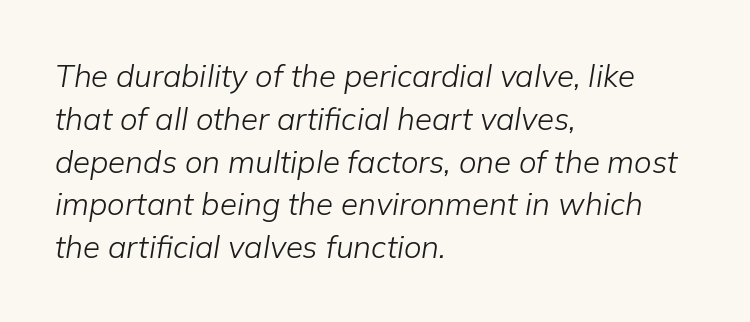
Q: Is the text bold? A: No.
Q: Is the text italic (slanted)? A: Yes, it leans right by about 9 degrees.
Q: Is the text underlined? A: No.
Q: How is the paragraph aligned? A: Left-aligned.
Q: Is the spacing between letters normal or unusually wide? A: Normal.
Q: Is the spacing between lines tight, normal or loose? A: Normal.
Q: Width (condensed, normal, or wide)? A: Normal.
Q: Stroke contrast? A: Low.
Q: x-height? A: Medium.
Q: Monospaced? A: No.
